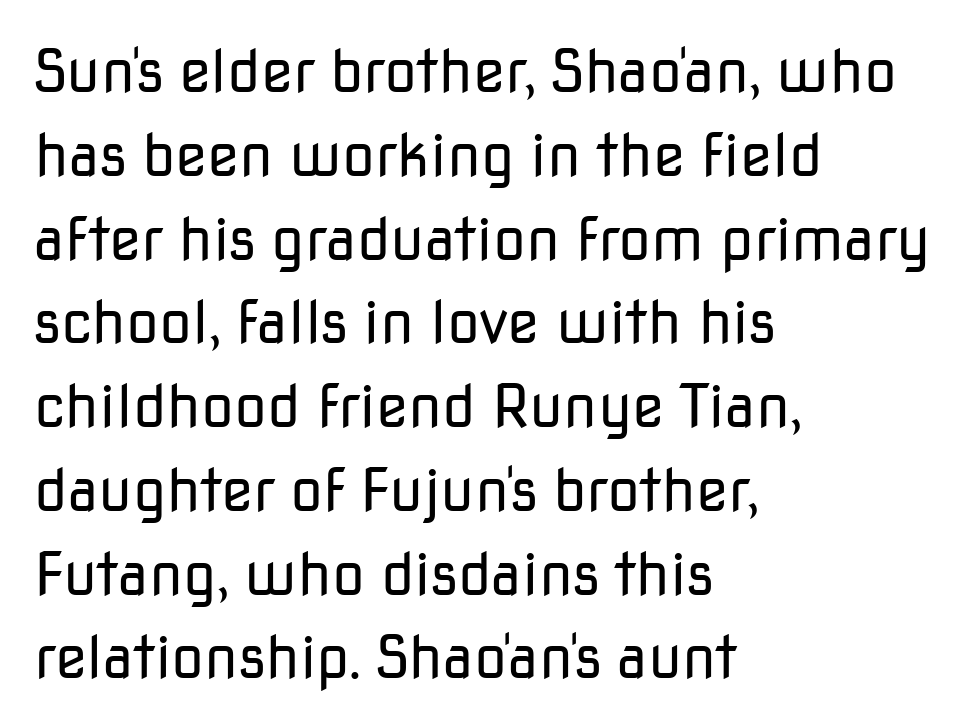
Q: Is the text bold? A: No.
Q: Is the text italic (slanted)? A: No, it is upright.
Q: Is the typeface a serif or a sans-serif typeface? A: Sans-serif.
Q: Is the text underlined? A: No.
Q: How is the paragraph aligned? A: Left-aligned.
Q: Is the spacing between letters normal or unusually wide? A: Normal.
Q: Is the spacing between lines tight, normal or loose? A: Normal.
Q: Width (condensed, normal, or wide)? A: Normal.
Q: Stroke contrast? A: Low.
Q: x-height? A: Medium.
Q: Monospaced? A: No.
